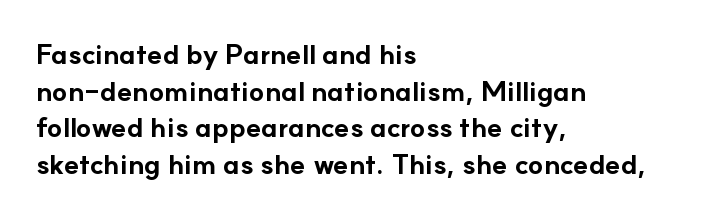
Q: Is the text bold? A: Yes.
Q: Is the text italic (slanted)? A: No, it is upright.
Q: Is the typeface a serif or a sans-serif typeface? A: Sans-serif.
Q: Is the text underlined? A: No.
Q: How is the paragraph aligned? A: Left-aligned.
Q: Is the spacing between letters normal or unusually wide? A: Normal.
Q: Is the spacing between lines tight, normal or loose? A: Normal.
Q: Width (condensed, normal, or wide)? A: Normal.
Q: Stroke contrast? A: Low.
Q: x-height? A: Small.
Q: Monospaced? A: No.
